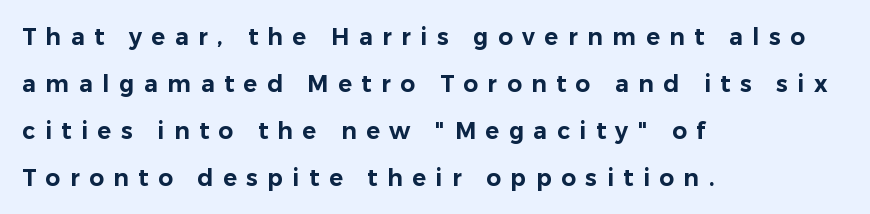
Q: Is the text italic (slanted)? A: No, it is upright.
Q: Is the text underlined? A: No.
Q: How is the paragraph aligned? A: Left-aligned.
Q: Is the spacing between letters normal or unusually wide? A: Unusually wide.
Q: Is the spacing between lines tight, normal or loose? A: Loose.
